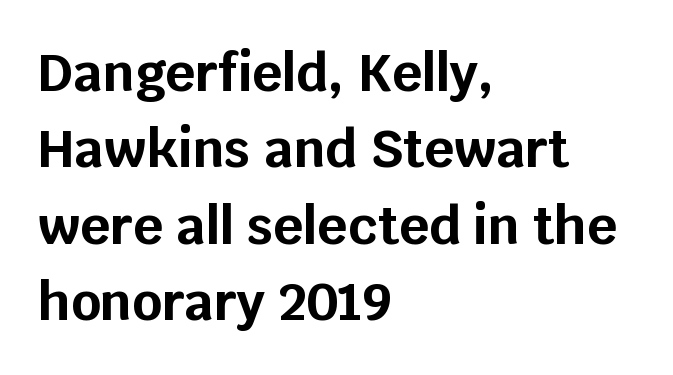
{"serif": "no", "italic": "no", "bold": "yes", "weight": "bold", "width": "normal", "stroke_contrast": "low", "x_height": "large", "monospaced": "no", "underline": "no", "align": "left", "line_spacing": "normal", "line_spacing_ratio": 1.47, "letter_spacing": "normal", "letter_spacing_em": 0.0, "glyph_px": 52}
